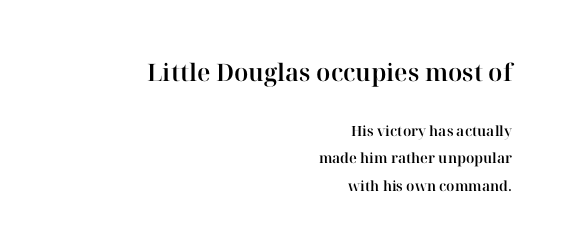
Typesetter's note — upper block bumped up in size, lower block left smaller. Every row of glyphs terminates at an identical x-position on the right. The type sits square on the baseline with zero lean. Compared with typical paragraphs, the rows here are farther apart. In terms of letterspacing, this is plain default setting.
